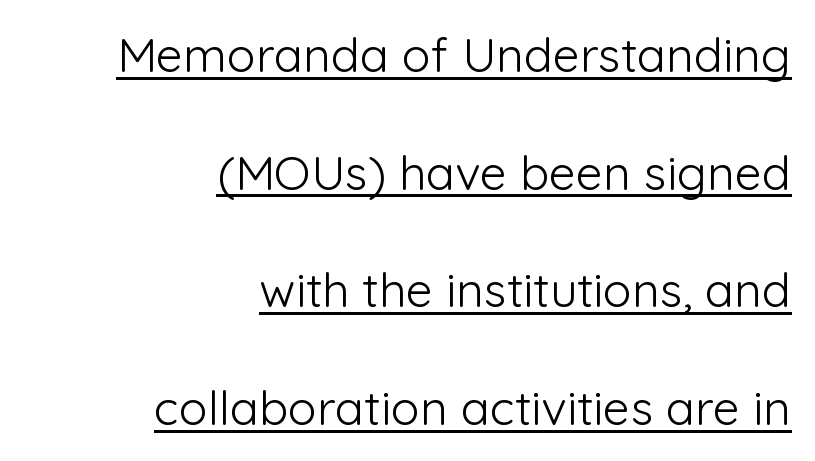
{"serif": "no", "italic": "no", "bold": "no", "weight": "light", "width": "normal", "stroke_contrast": "low", "x_height": "medium", "monospaced": "no", "underline": "yes", "align": "right", "line_spacing": "loose", "line_spacing_ratio": 2.45, "letter_spacing": "normal", "letter_spacing_em": 0.0, "glyph_px": 48}
